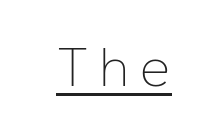
The image shows 57 px thin sans-serif type, upright; set underlined; low stroke contrast and a medium x-height.
